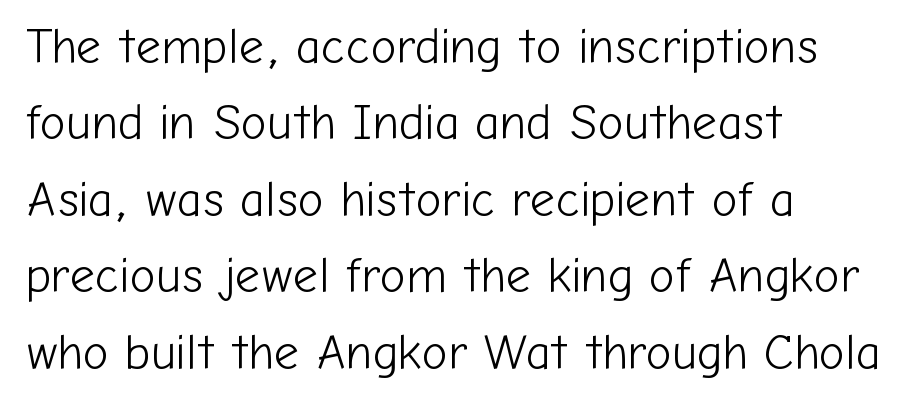
{"serif": "no", "italic": "no", "bold": "no", "weight": "light", "width": "normal", "stroke_contrast": "low", "x_height": "medium", "monospaced": "no", "underline": "no", "align": "left", "line_spacing": "normal", "line_spacing_ratio": 1.56, "letter_spacing": "normal", "letter_spacing_em": 0.0, "glyph_px": 49}
